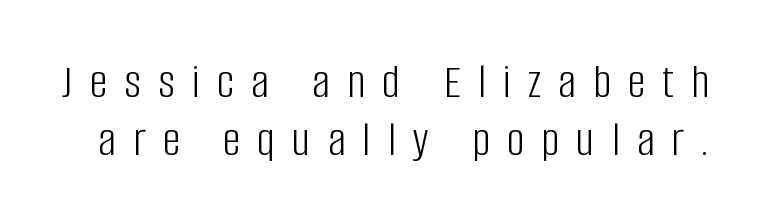
Beneath every word, the page is bare. Typographically, this falls in the sans-serif category. Caption: face not bold, strokes unweighted. Tracking value appears strongly positive — letters spread wide. The rendering uses natural spacing where letterforms have individual widths.
